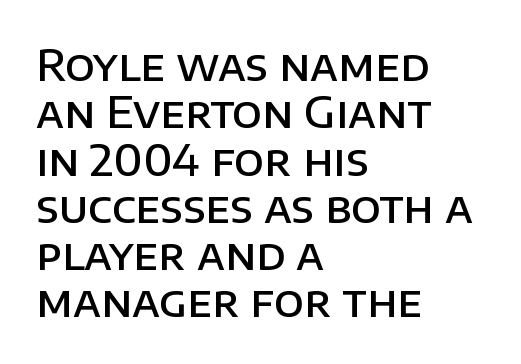
{"serif": "no", "italic": "no", "bold": "semi", "weight": "semibold", "width": "normal", "stroke_contrast": "low", "x_height": "large", "monospaced": "no", "underline": "no", "align": "left", "line_spacing": "tight", "line_spacing_ratio": 1.1, "letter_spacing": "normal", "letter_spacing_em": 0.0, "glyph_px": 43}
